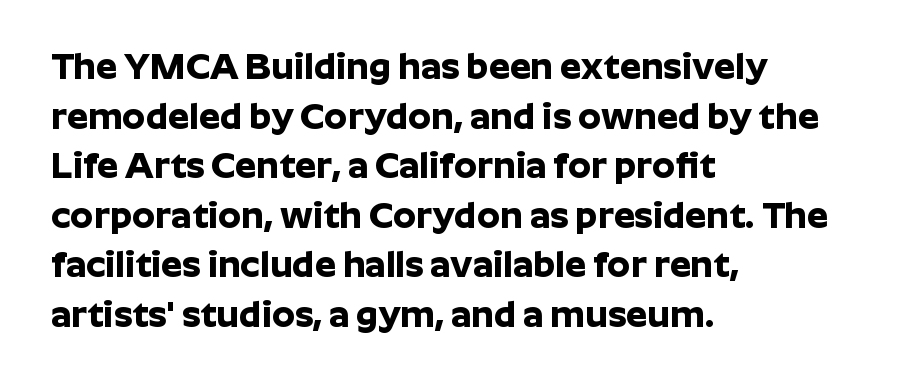
A normal amount of white space separates one row of letters from the next. The strip under each line holds only bare page. The lettering stays uniformly vertical, giving the passage a roman look. A typesetter would call this zero additional tracking. A typesetter would call this proportional, since set widths differ per character.
